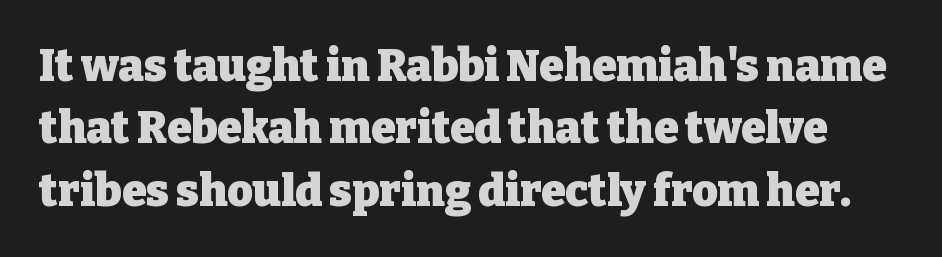
{"serif": "yes", "italic": "no", "bold": "yes", "weight": "heavy", "width": "normal", "stroke_contrast": "low", "x_height": "medium", "monospaced": "no", "underline": "no", "line_spacing": "normal", "line_spacing_ratio": 1.42, "letter_spacing": "normal", "letter_spacing_em": 0.0, "glyph_px": 44}
